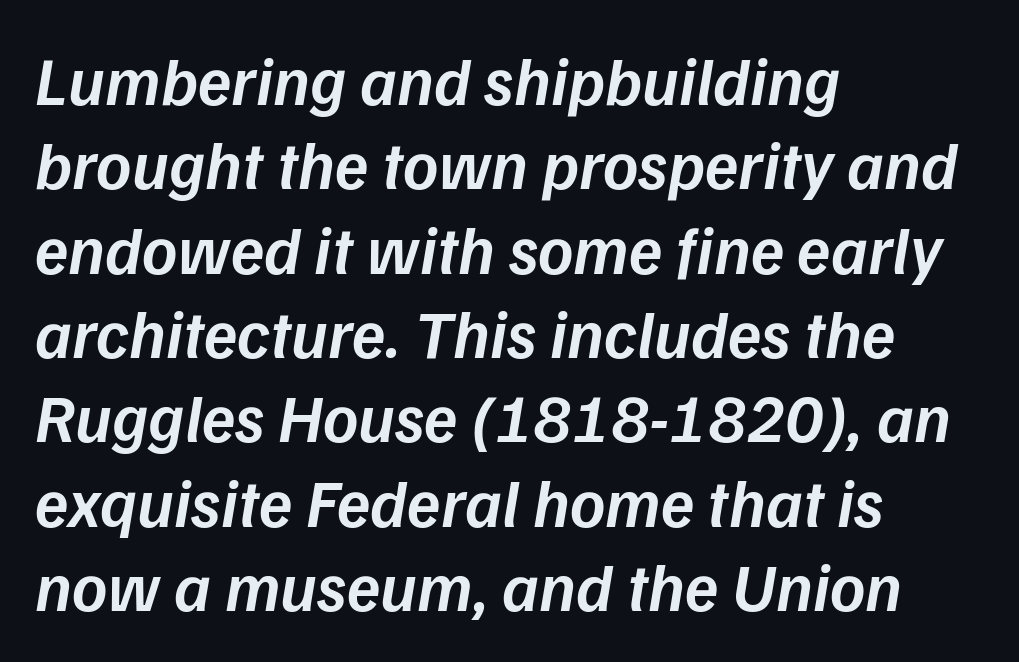
{"italic": "yes", "lean": "right", "slant_degrees": 9, "bold": "semi", "weight": "semibold", "width": "normal", "stroke_contrast": "low", "x_height": "medium", "monospaced": "no", "underline": "no", "align": "left", "line_spacing_ratio": 1.24, "letter_spacing": "normal", "letter_spacing_em": 0.0, "glyph_px": 68}
